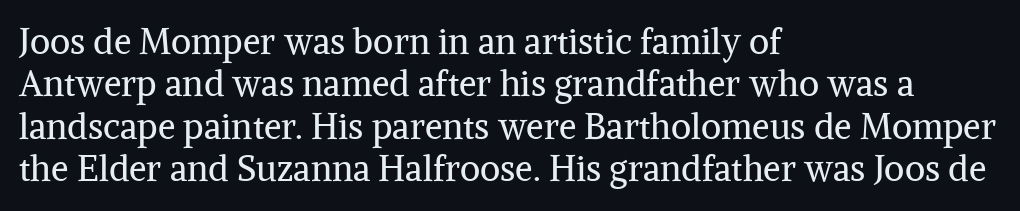
These lines are set flush left with a ragged right edge. The cut favours lightness, reaching ordinary text weight at its darkest. Posture: upright roman. Glyph-to-glyph distance matches everyday printed text. A typesetter would call this proportional, since set widths differ per character. Rule under the text: the space is simply empty.
